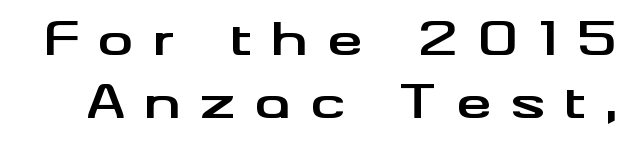
Note the varied advance widths — an 'i' is clearly narrower than an 'm'. Tall strokes in this sample are plumb rather than angled. Serif or sans? Sans — the stroke terminals are bare. Words appear elongated and porous because spacing is wide.
